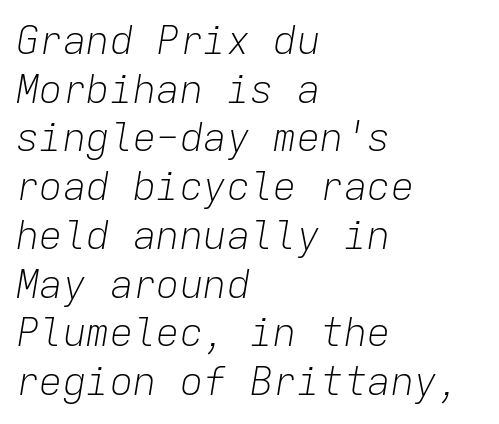
{"italic": "yes", "lean": "right", "slant_degrees": 9, "bold": "no", "weight": "light", "width": "normal", "stroke_contrast": "low", "x_height": "medium", "monospaced": "yes", "underline": "no", "align": "left", "line_spacing": "normal", "line_spacing_ratio": 1.25, "letter_spacing": "normal", "letter_spacing_em": 0.0, "glyph_px": 39}
